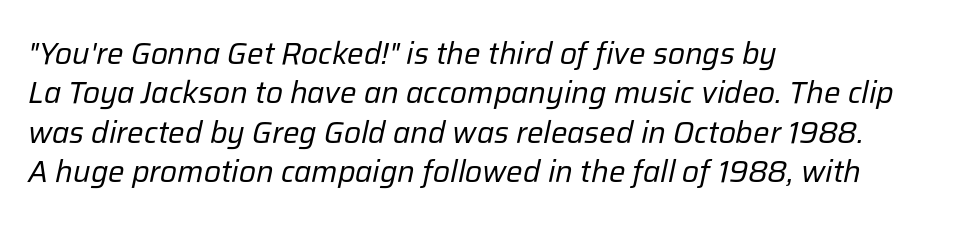
{"italic": "yes", "lean": "right", "slant_degrees": 12, "bold": "no", "weight": "regular", "width": "normal", "stroke_contrast": "low", "x_height": "medium", "monospaced": "no", "underline": "no", "align": "left", "line_spacing": "normal", "line_spacing_ratio": 1.27, "letter_spacing": "normal", "letter_spacing_em": 0.0, "glyph_px": 31}
